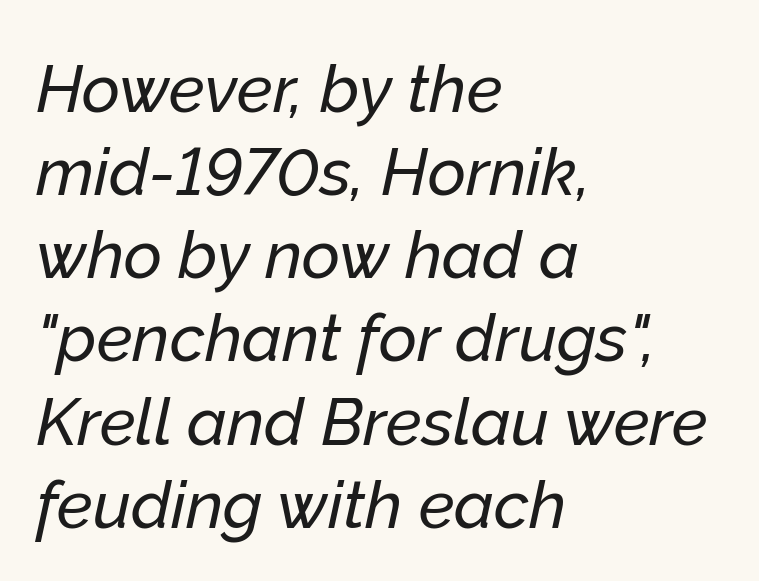
The image shows 66 px text type, italic (leaning right); set left-aligned, normal line spacing (1.26x), normal letter spacing, not underlined; low stroke contrast and a medium x-height.
